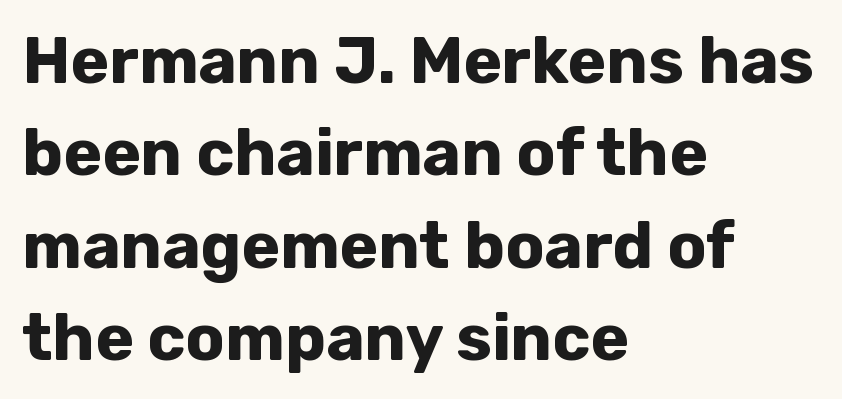
Between one letter and the next there's only the usual sliver of space. Line starts are locked; line ends wander. Do the letters lean? They stand straight. Emphasis by weight is at full strength: bold.
